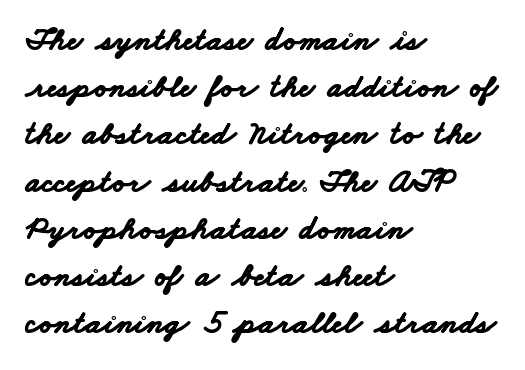
In terms of letterform style, serifs are entirely absent. Proportional: the letters do not fall into vertical columns. This sample uses plain, unmodified letter spacing. Lines of text with bare space underneath.
